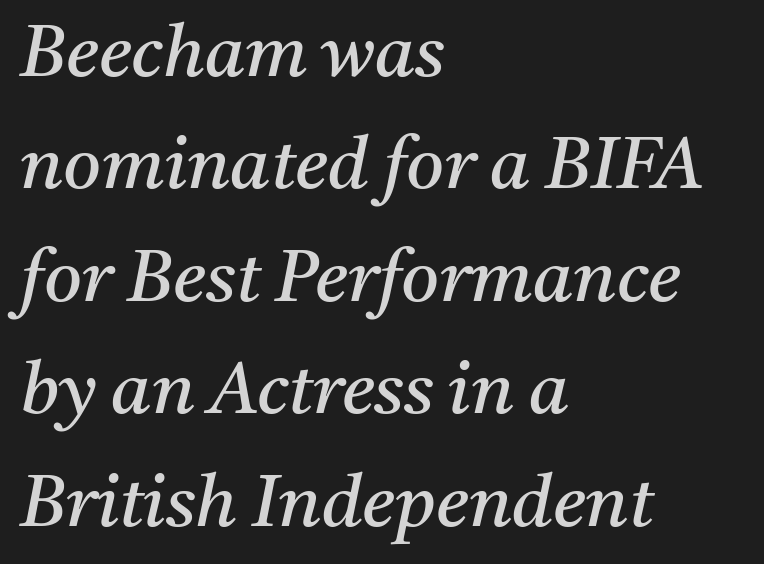
The rendering uses natural spacing where letterforms have individual widths. Nothing unusual about the tracking: characters are spaced as the font intends. The text carries the slant typical of an italic or oblique font. On a weight scale, this lands at 450 or below. In terms of leading, this rendering sits right in the middle. Unlike a clean sans, this face finishes its strokes with serifs.
